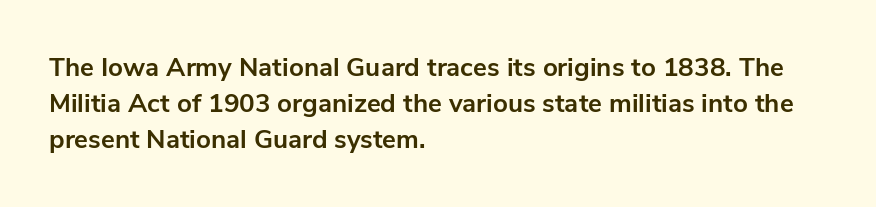
The image shows 26 px bold type, upright; set left-aligned, normal line spacing (1.38x), normal letter spacing, not underlined.
